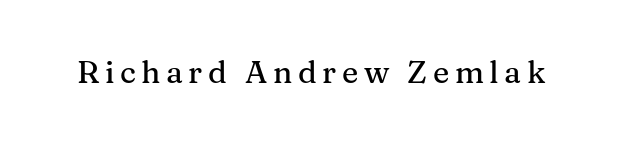
The image shows 31 px serif type, upright; set not underlined; medium stroke contrast and a medium x-height.
